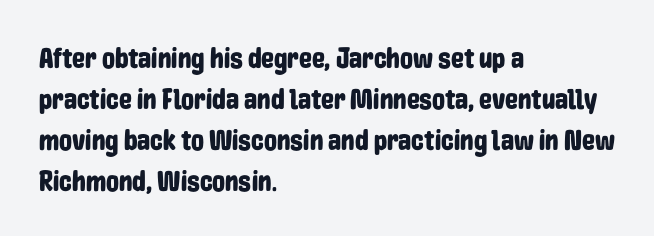
The face used here is proportionally spaced, like ordinary book or web type. The passage shown is not underscored anywhere. Nobody touched the tracking dial on this one. Examine the stroke ends and you'll find no serifs. These lines sit exactly where default settings would place them.
